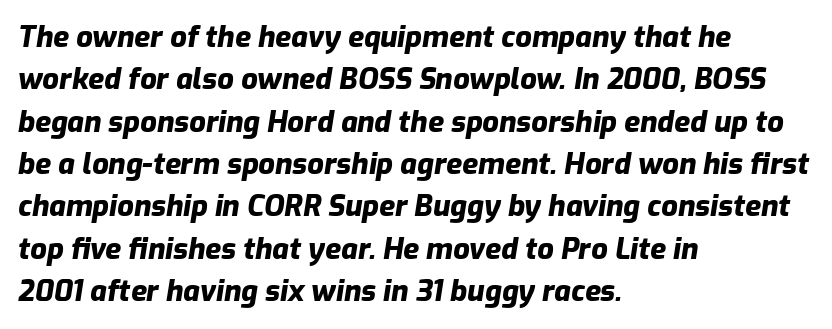
The image shows 29 px heavy type, italic (leaning right); set left-aligned, normal line spacing (1.46x), normal letter spacing, not underlined; low stroke contrast and a medium x-height.
